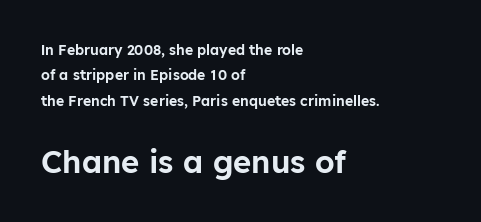
Q: Is the text italic (slanted)? A: No, it is upright.
Q: Is the typeface a serif or a sans-serif typeface? A: Sans-serif.
Q: Is the text underlined? A: No.
Q: How is the paragraph aligned? A: Left-aligned.
Q: Is the spacing between letters normal or unusually wide? A: Normal.
Q: Which block of text is set in a larger size, the first (top) or the second (bottom)? A: The second (bottom) one.
Q: Width (condensed, normal, or wide)? A: Normal.
Q: Stroke contrast? A: Low.
Q: x-height? A: Medium.
Q: Monospaced? A: No.
